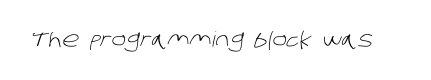
Q: Is the text bold? A: No.
Q: Is the text underlined? A: No.
Q: Is the spacing between letters normal or unusually wide? A: Normal.
